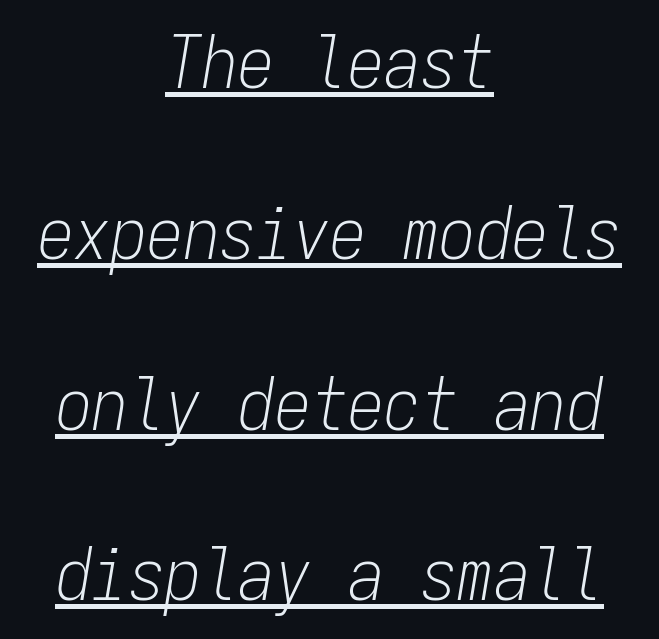
Q: Is the text bold? A: No.
Q: Is the text italic (slanted)? A: Yes, it leans right by about 9 degrees.
Q: Is the text underlined? A: Yes.
Q: How is the paragraph aligned? A: Centered.
Q: Is the spacing between letters normal or unusually wide? A: Normal.
Q: Is the spacing between lines tight, normal or loose? A: Loose.
Q: Width (condensed, normal, or wide)? A: Condensed.
Q: Stroke contrast? A: Low.
Q: x-height? A: Medium.
Q: Monospaced? A: Yes.
